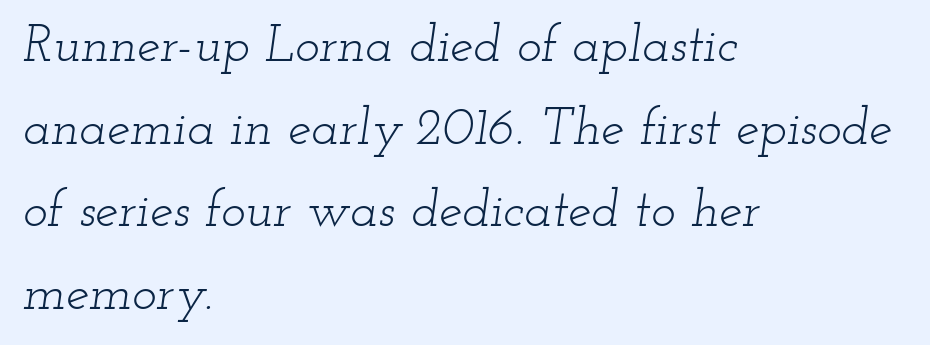
Q: Is the text bold? A: No.
Q: Is the text italic (slanted)? A: Yes, it leans right by about 12 degrees.
Q: Is the typeface a serif or a sans-serif typeface? A: Serif.
Q: Is the text underlined? A: No.
Q: How is the paragraph aligned? A: Left-aligned.
Q: Is the spacing between letters normal or unusually wide? A: Normal.
Q: Is the spacing between lines tight, normal or loose? A: Normal.
Q: Width (condensed, normal, or wide)? A: Wide.
Q: Stroke contrast? A: Low.
Q: x-height? A: Small.
Q: Monospaced? A: No.
